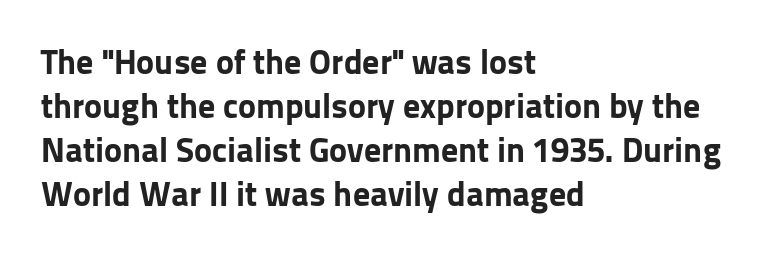
Q: Is the text bold? A: Yes.
Q: Is the text italic (slanted)? A: No, it is upright.
Q: Is the typeface a serif or a sans-serif typeface? A: Sans-serif.
Q: Is the text underlined? A: No.
Q: How is the paragraph aligned? A: Left-aligned.
Q: Is the spacing between letters normal or unusually wide? A: Normal.
Q: Is the spacing between lines tight, normal or loose? A: Normal.
Q: Width (condensed, normal, or wide)? A: Normal.
Q: Stroke contrast? A: Low.
Q: x-height? A: Medium.
Q: Monospaced? A: No.
